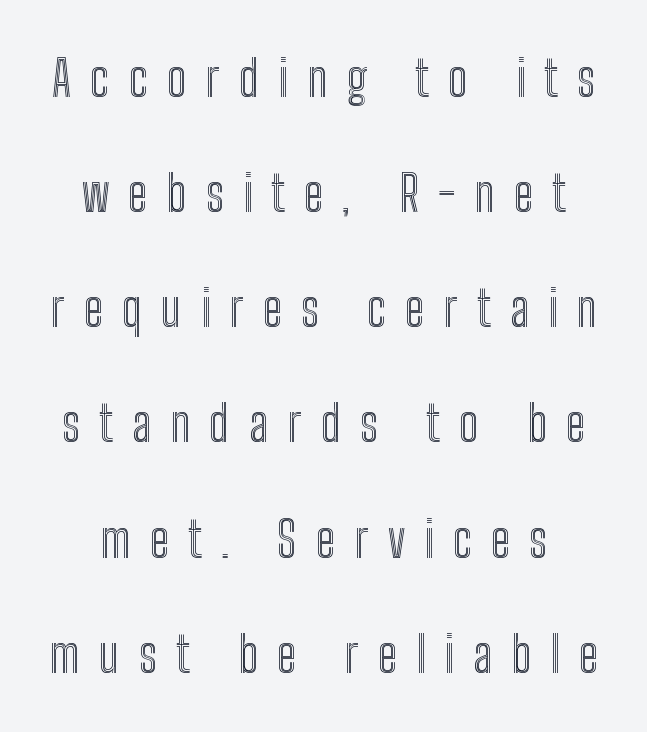
The image shows 49 px condensed type, upright; set loose line spacing (2.35x), unusually wide letter spacing (+0.39 em), not underlined; a medium x-height.
